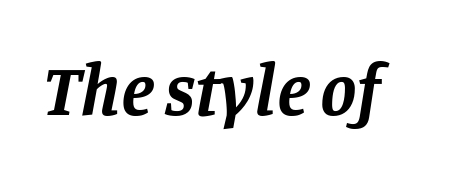
{"serif": "yes", "italic": "yes", "lean": "right", "slant_degrees": 11, "bold": "yes", "weight": "bold", "width": "normal", "stroke_contrast": "low", "x_height": "large", "monospaced": "no", "underline": "no", "letter_spacing": "normal", "letter_spacing_em": 0.0, "glyph_px": 73}
